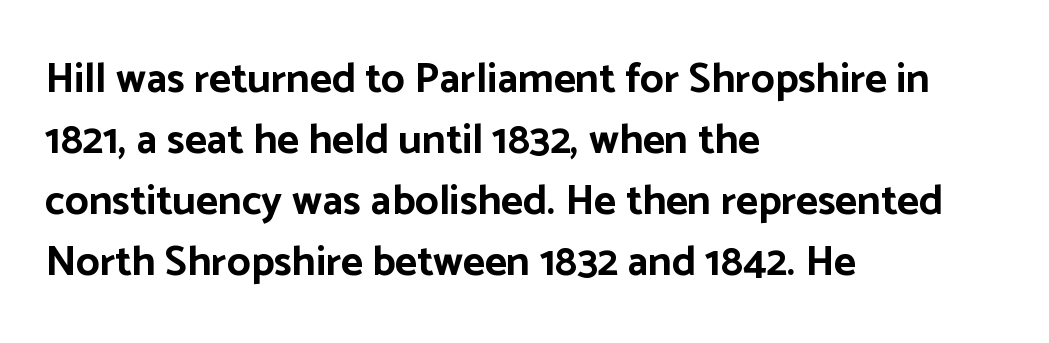
The image shows 42 px bold sans-serif type, upright; set left-aligned, normal line spacing (1.45x), normal letter spacing, not underlined; low stroke contrast and a medium x-height.
